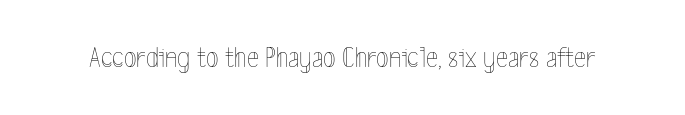
Q: Is the text bold? A: No.
Q: Is the text italic (slanted)? A: No, it is upright.
Q: Is the text underlined? A: No.
Q: Is the spacing between letters normal or unusually wide? A: Normal.
Q: Width (condensed, normal, or wide)? A: Condensed.
Q: x-height? A: Medium.
Q: Monospaced? A: No.
